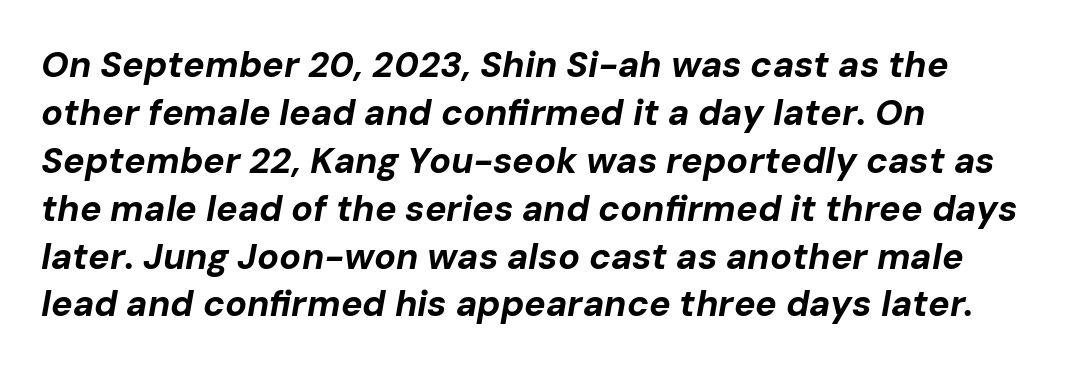
Words float on clear page, feet unadorned. The letters advance in unequal steps, a hallmark of proportional type. Observe the lean: these are italic letterforms. Glyph-to-glyph distance matches everyday printed text. Weight check: bold — yes, fully.
